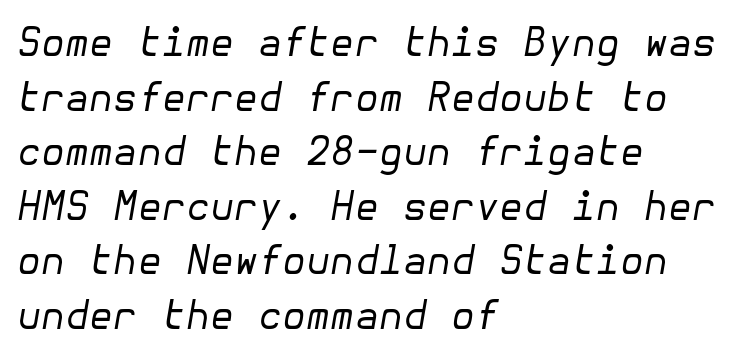
The image shows 39 px regular-weight type, italic (leaning right); set left-aligned, normal line spacing (1.4x), normal letter spacing, not underlined; low stroke contrast and a medium x-height.
